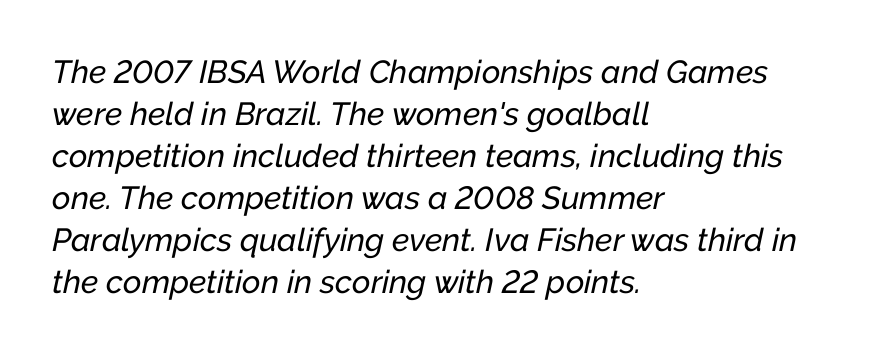
Leading: standard. The foot of each line stays bare and open. Does extra space separate the letters? No, they use regular spacing. Alignment: flush left. A typesetter would call this proportional, since set widths differ per character. Tall strokes in this sample are angled rather than plumb.
